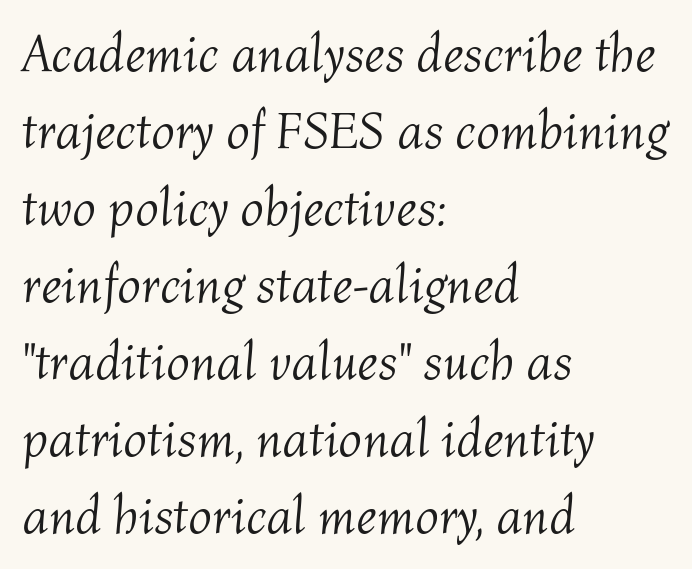
The image shows 52 px light type, italic (leaning right); set left-aligned, normal line spacing (1.48x), normal letter spacing, not underlined; medium stroke contrast and a medium x-height.
